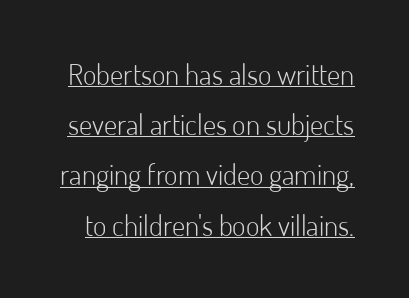
The image shows 29 px light sans-serif type, upright; set line spacing 1.73x, normal letter spacing, underlined; low stroke contrast and a small x-height.
